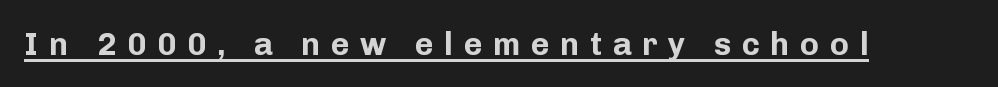
The passage shown is emphatically bold. Look at the bottom of the vertical strokes: they stop flat, with no serifs. The sample's only ornament is a line tracing under the words. This sample has the flowing, uneven cadence of proportional lettering. Posture: vertical. How are the letters spaced? Widely, with obvious added tracking.
